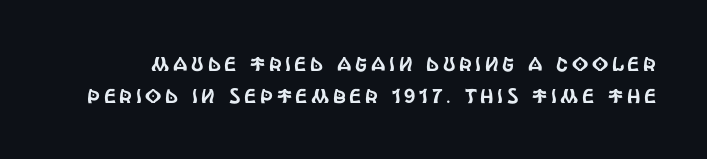
The image shows 20 px text type, upright; set normal line spacing (1.62x), not underlined.
